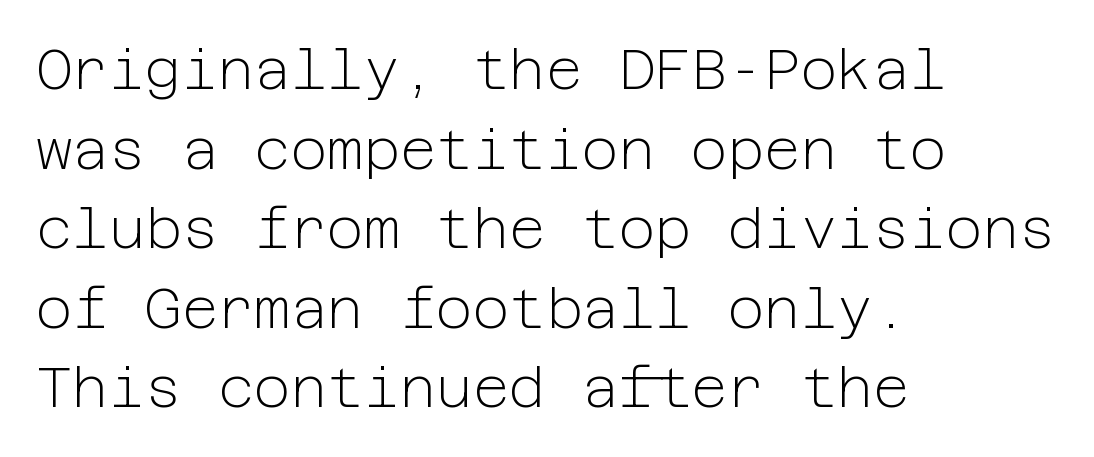
{"serif": "no", "italic": "no", "bold": "no", "weight": "light", "width": "normal", "stroke_contrast": "low", "x_height": "medium", "underline": "no", "align": "left", "line_spacing": "normal", "line_spacing_ratio": 1.42, "letter_spacing": "normal", "letter_spacing_em": 0.0, "glyph_px": 56}
